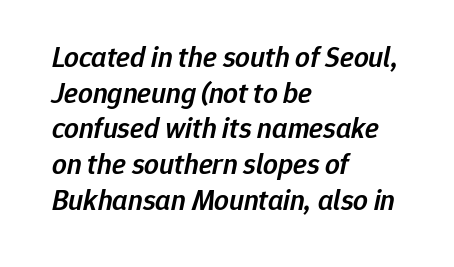
The image shows 29 px semibold type, italic (leaning right); set left-aligned, line spacing 1.23x, normal letter spacing, not underlined; low stroke contrast and a medium x-height.
